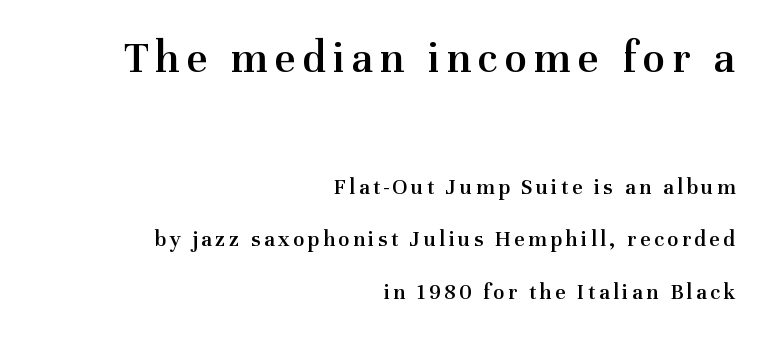
Q: Is the text bold? A: Semi-bold.
Q: Is the text italic (slanted)? A: No, it is upright.
Q: Is the typeface a serif or a sans-serif typeface? A: Serif.
Q: Is the text underlined? A: No.
Q: How is the paragraph aligned? A: Right-aligned.
Q: Is the spacing between lines tight, normal or loose? A: Loose.
Q: Which block of text is set in a larger size, the first (top) or the second (bottom)? A: The first (top) one.
Q: Width (condensed, normal, or wide)? A: Normal.
Q: Stroke contrast? A: Medium.
Q: x-height? A: Medium.
Q: Monospaced? A: No.
